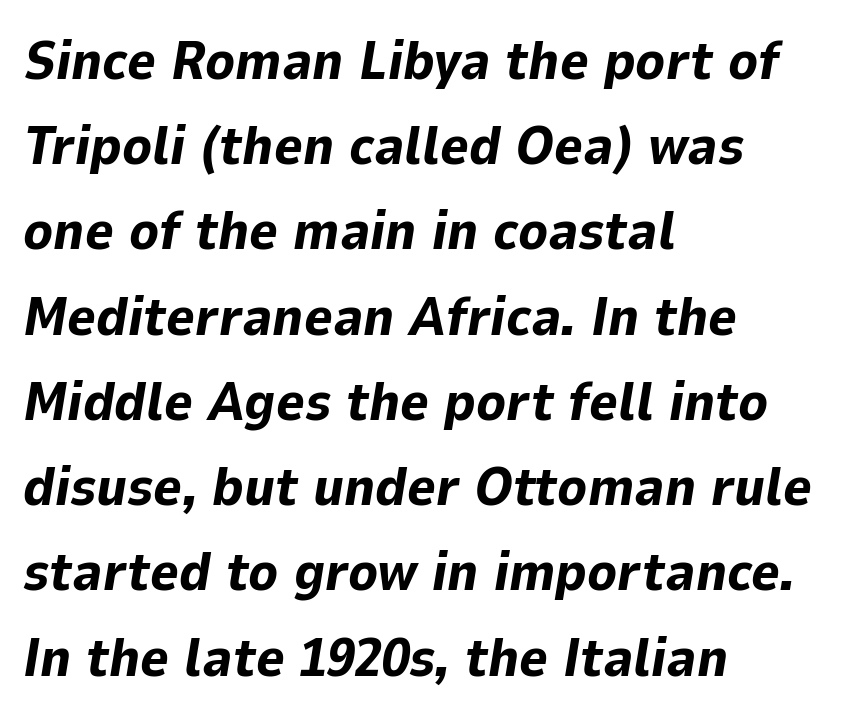
The gaps between neighbouring characters are ordinary and unremarkable. What's the leading like? Ordinary, nothing unusual. The font's italic variant was chosen for this text. Has an underline been added? It has not. Every letter is thick-stroked: bold, no question.
